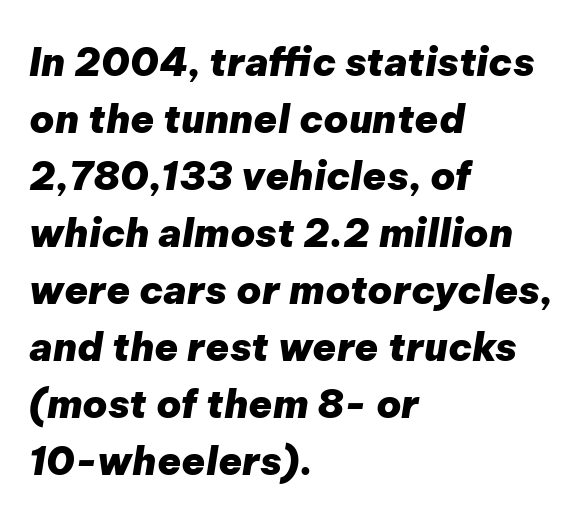
The image shows 39 px heavy type, italic (leaning right); set left-aligned, normal line spacing (1.46x), normal letter spacing, not underlined; low stroke contrast and a medium x-height.
